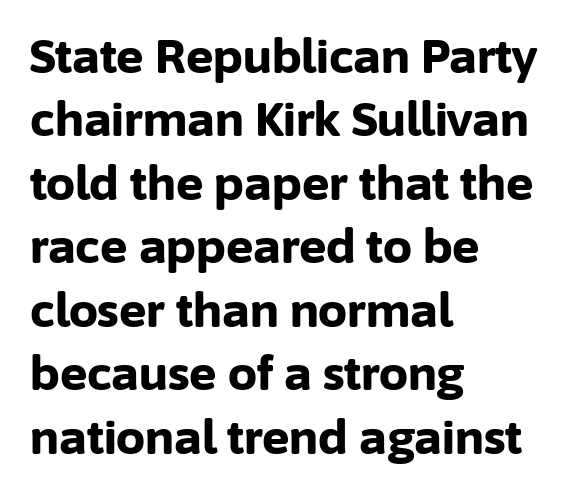
The space beneath each line is pristine and unruled. A typesetter would call this leading conventional body-copy spacing. Notice how the passage keeps a crisp vertical edge on the left only. Vertical strokes here are truly vertical. Strokes here are thick enough to call this a true bold.
